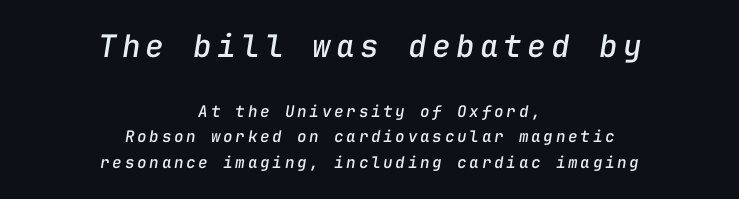
Quick note: interline space is typical. Larger block? The one above; the one below is distinctly smaller. It's the slanting kind of type. The rendering positions every line midway between the sides. The area under the type is left untouched.
